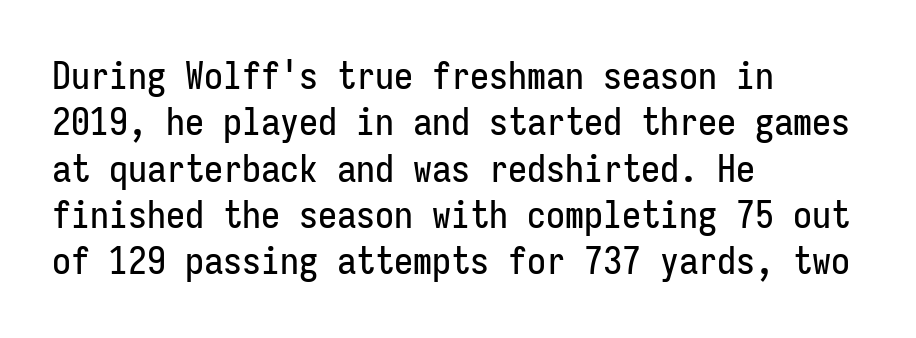
The image shows 38 px condensed sans-serif type, upright, monospaced; set left-aligned, line spacing 1.22x, normal letter spacing, not underlined; low stroke contrast and a medium x-height.
